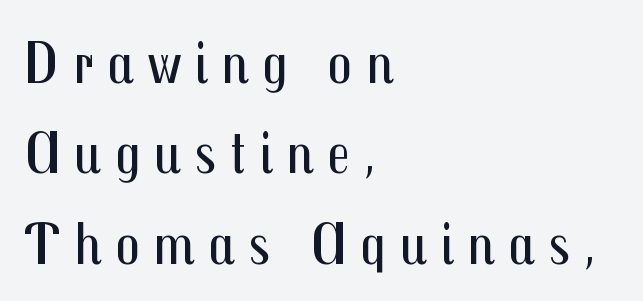
Underline: absent. Letters have the restrained weight of plain body copy at most. This sample uses a sans-serif face. Posture: upright roman. This sample has the flowing, uneven cadence of proportional lettering.
